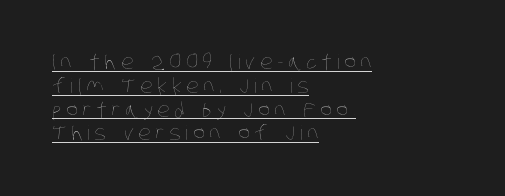
{"bold": "no", "underline": "yes", "align": "left", "line_spacing_ratio": 1.19, "letter_spacing": "wide", "letter_spacing_em": 0.23, "glyph_px": 20}
